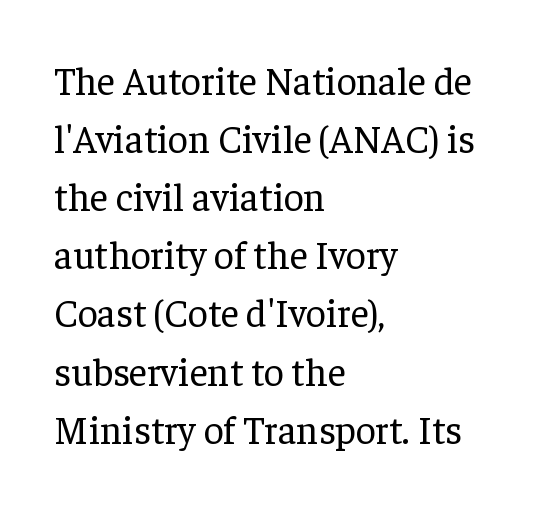
{"serif": "yes", "italic": "no", "bold": "no", "weight": "regular", "width": "normal", "stroke_contrast": "low", "x_height": "medium", "monospaced": "no", "underline": "no", "align": "left", "line_spacing": "normal", "line_spacing_ratio": 1.49, "letter_spacing": "normal", "letter_spacing_em": 0.0, "glyph_px": 39}
